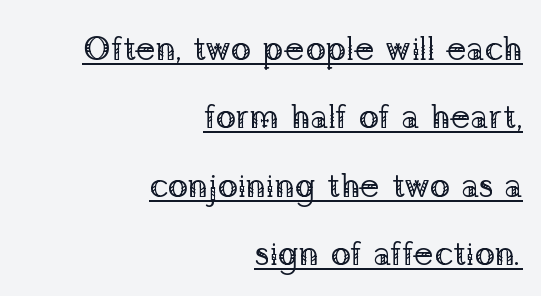
The image shows 34 px regular-weight serif type, upright; set right-aligned, loose line spacing (2.01x), normal letter spacing, underlined; low stroke contrast and a medium x-height.
